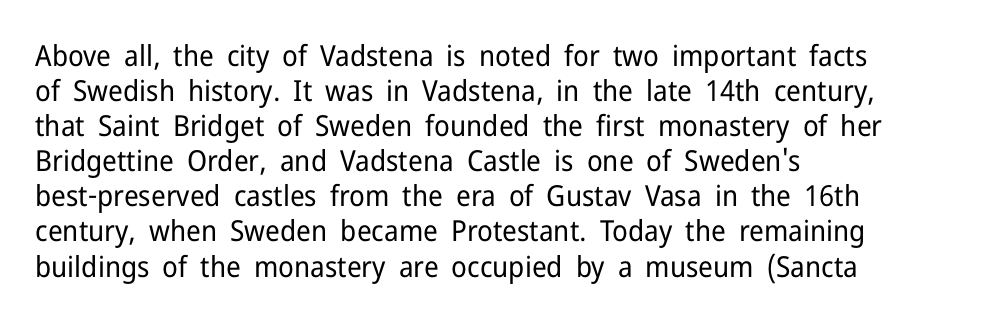
Q: Is the text bold? A: No.
Q: Is the text italic (slanted)? A: No, it is upright.
Q: Is the typeface a serif or a sans-serif typeface? A: Sans-serif.
Q: Is the text underlined? A: No.
Q: How is the paragraph aligned? A: Left-aligned.
Q: Is the spacing between letters normal or unusually wide? A: Normal.
Q: Width (condensed, normal, or wide)? A: Normal.
Q: Stroke contrast? A: Low.
Q: x-height? A: Medium.
Q: Monospaced? A: No.
